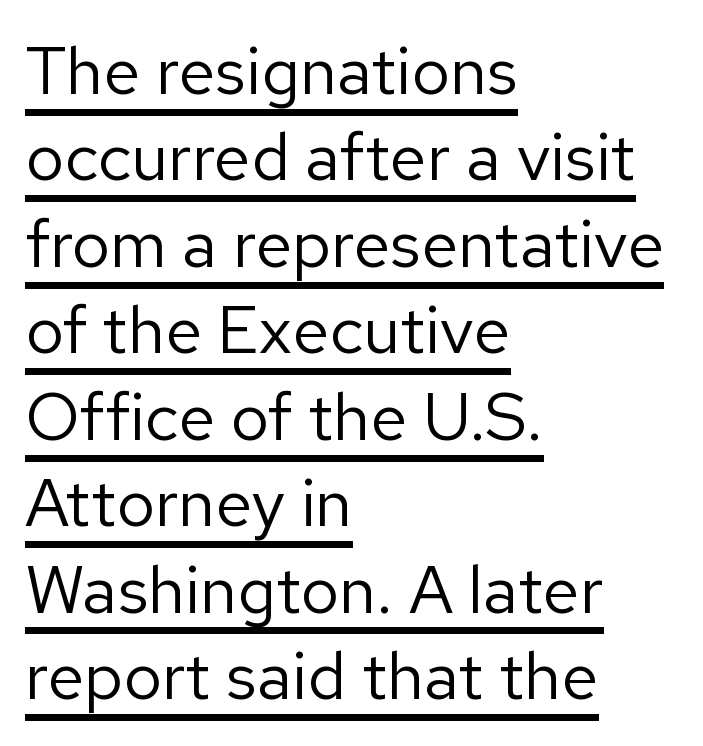
{"serif": "no", "italic": "no", "bold": "no", "weight": "regular", "width": "normal", "stroke_contrast": "low", "x_height": "medium", "monospaced": "no", "underline": "yes", "align": "left", "line_spacing": "normal", "line_spacing_ratio": 1.29, "letter_spacing": "normal", "letter_spacing_em": 0.0, "glyph_px": 67}
